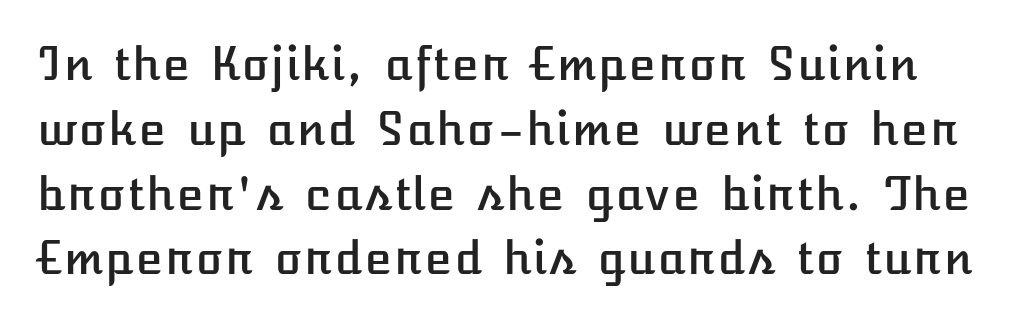
The image shows 45 px text type, upright; set normal line spacing (1.44x), normal letter spacing, not underlined; low stroke contrast and a medium x-height.
